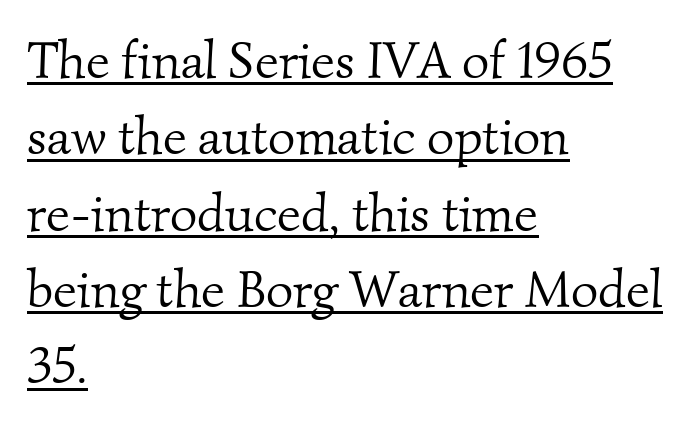
Has an underline been added? It has. Note the varied advance widths — an 'i' is clearly narrower than an 'm'. Honestly, the letter spacing is just normal — you wouldn't notice it. Each stroke keeps to a modest, everyday thickness or less. Every row of glyphs begins at an identical x-position on the left.
